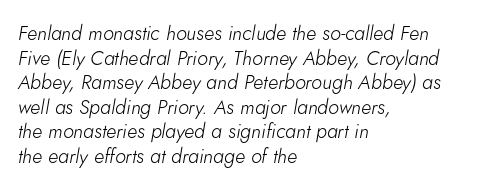
{"italic": "yes", "lean": "right", "slant_degrees": 5, "bold": "no", "underline": "no", "align": "left", "line_spacing_ratio": 1.23, "letter_spacing": "normal", "letter_spacing_em": 0.0, "glyph_px": 20}
